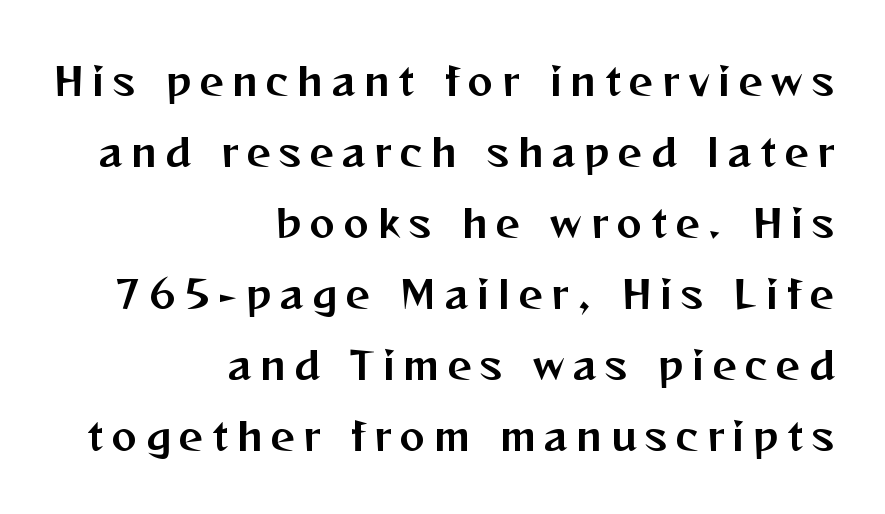
{"serif": "no", "italic": "no", "width": "normal", "stroke_contrast": "medium", "x_height": "medium", "monospaced": "no", "underline": "no", "align": "right", "line_spacing_ratio": 1.87, "letter_spacing": "wide", "letter_spacing_em": 0.23, "glyph_px": 38}
